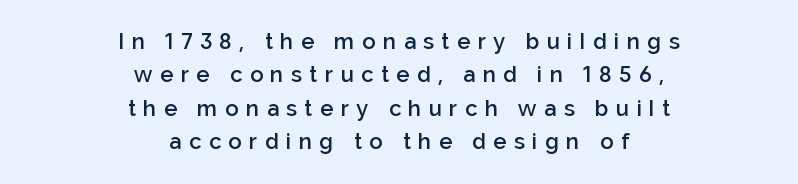
Q: Is the text bold? A: Semi-bold.
Q: Is the text italic (slanted)? A: No, it is upright.
Q: Is the text underlined? A: No.
Q: How is the paragraph aligned? A: Centered.
Q: Is the spacing between letters normal or unusually wide? A: Unusually wide.
Q: Is the spacing between lines tight, normal or loose? A: Normal.
